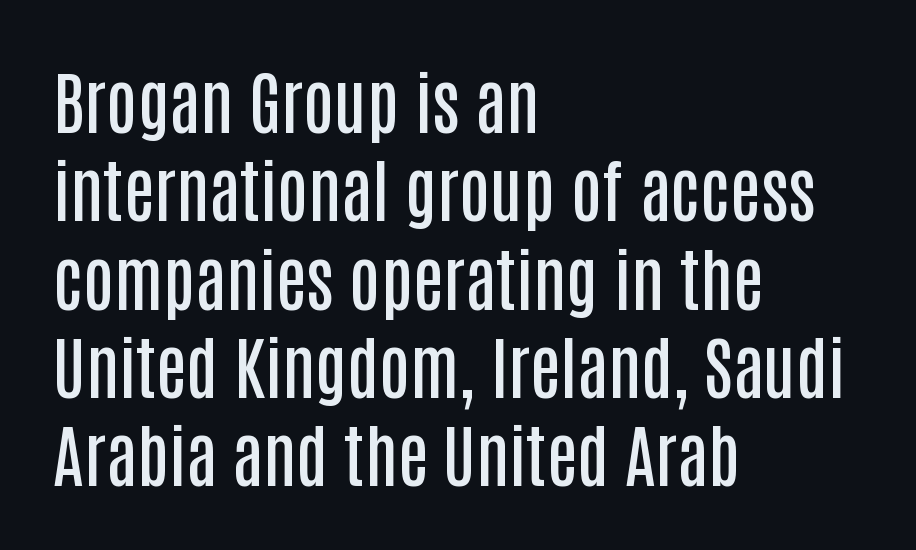
The image shows 69 px semibold, condensed sans-serif type, upright; set left-aligned, normal line spacing (1.28x), normal letter spacing, not underlined; low stroke contrast and a large x-height.
